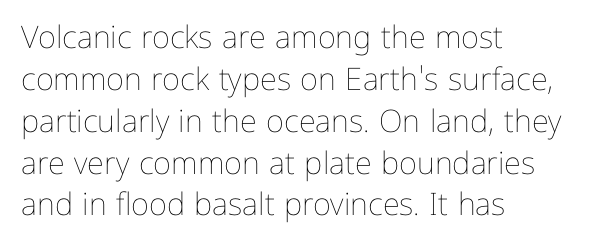
Q: Is the text bold? A: No.
Q: Is the text italic (slanted)? A: No, it is upright.
Q: Is the text underlined? A: No.
Q: How is the paragraph aligned? A: Left-aligned.
Q: Is the spacing between letters normal or unusually wide? A: Normal.
Q: Is the spacing between lines tight, normal or loose? A: Normal.
Q: Width (condensed, normal, or wide)? A: Normal.
Q: Stroke contrast? A: Low.
Q: x-height? A: Medium.
Q: Monospaced? A: No.
